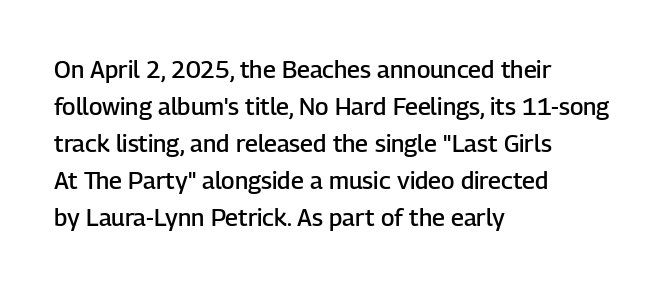
Q: Is the text bold? A: Semi-bold.
Q: Is the text italic (slanted)? A: No, it is upright.
Q: Is the text underlined? A: No.
Q: How is the paragraph aligned? A: Left-aligned.
Q: Is the spacing between letters normal or unusually wide? A: Normal.
Q: Is the spacing between lines tight, normal or loose? A: Normal.
